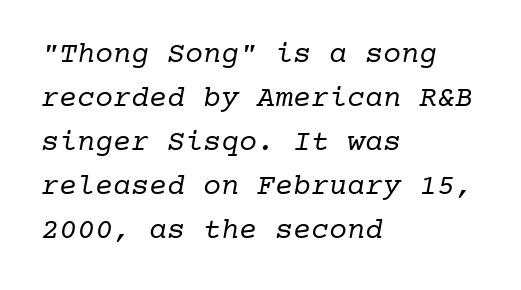
Q: Is the text bold? A: No.
Q: Is the typeface a serif or a sans-serif typeface? A: Serif.
Q: Is the text underlined? A: No.
Q: How is the paragraph aligned? A: Left-aligned.
Q: Is the spacing between letters normal or unusually wide? A: Normal.
Q: Is the spacing between lines tight, normal or loose? A: Normal.
Q: Width (condensed, normal, or wide)? A: Normal.
Q: Stroke contrast? A: Low.
Q: x-height? A: Medium.
Q: Monospaced? A: Yes.
